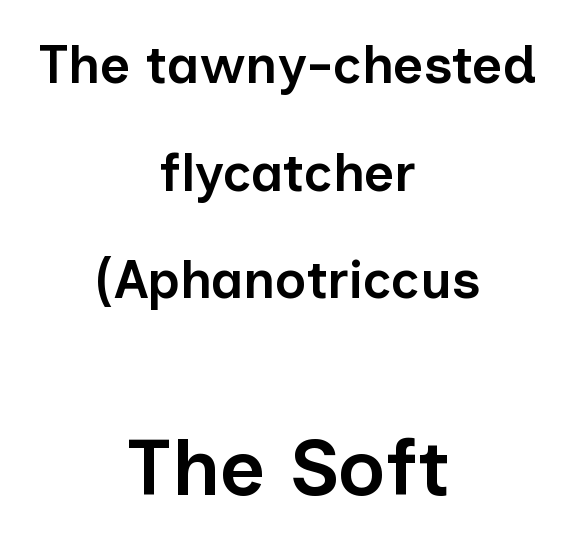
The image shows 80 px semibold sans-serif type, upright; set centered, loose line spacing (2.03x), normal letter spacing, not underlined; the second (bottom) block is 1.51x larger; low stroke contrast and a medium x-height.
